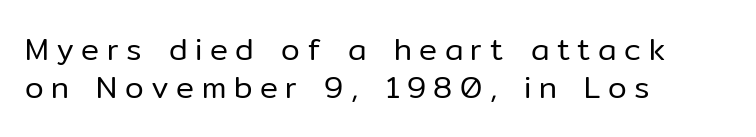
Q: Is the text bold? A: No.
Q: Is the text italic (slanted)? A: No, it is upright.
Q: Is the typeface a serif or a sans-serif typeface? A: Sans-serif.
Q: Is the text underlined? A: No.
Q: How is the paragraph aligned? A: Left-aligned.
Q: Is the spacing between letters normal or unusually wide? A: Unusually wide.
Q: Is the spacing between lines tight, normal or loose? A: Normal.
Q: Width (condensed, normal, or wide)? A: Normal.
Q: Stroke contrast? A: Low.
Q: x-height? A: Medium.
Q: Monospaced? A: No.
